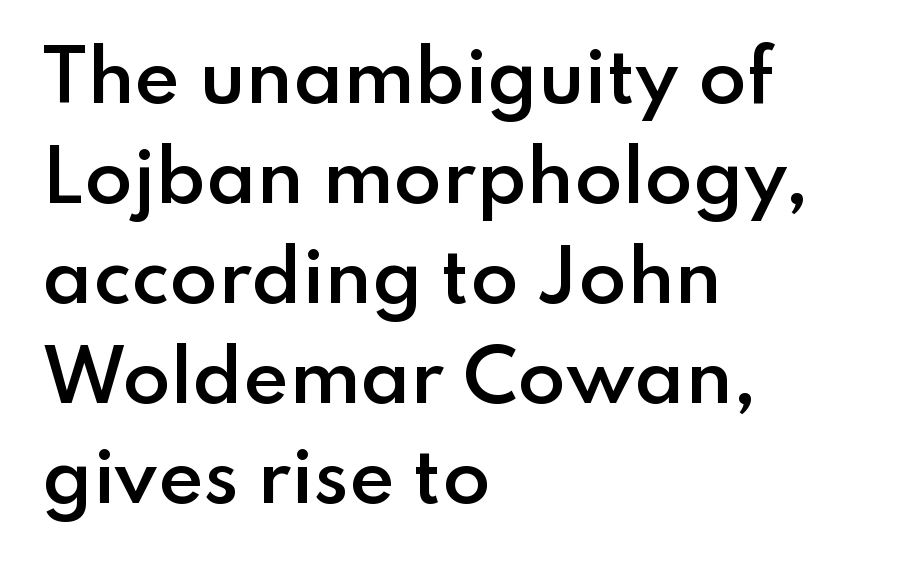
{"serif": "no", "italic": "no", "bold": "semi", "weight": "semibold", "width": "normal", "stroke_contrast": "low", "x_height": "small", "monospaced": "no", "underline": "no", "align": "left", "line_spacing": "normal", "line_spacing_ratio": 1.43, "letter_spacing": "normal", "letter_spacing_em": 0.0, "glyph_px": 70}
